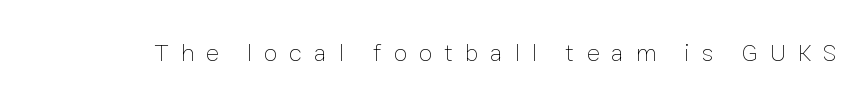
Q: Is the text bold? A: No.
Q: Is the text italic (slanted)? A: No, it is upright.
Q: Is the text underlined? A: No.
Q: Is the spacing between letters normal or unusually wide? A: Unusually wide.
